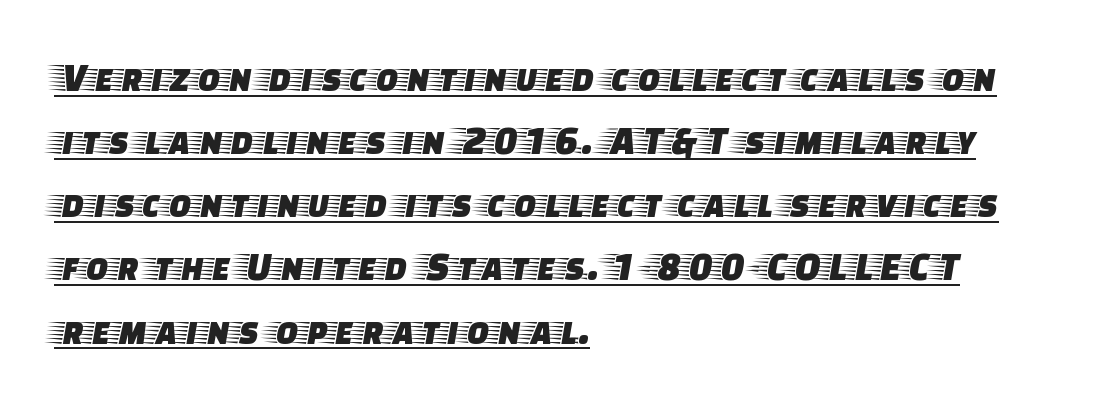
The glyphs are accompanied by a horizontal stroke just below them. Compared with typical body copy, the letter spacing here is the same. This sample has the flowing, uneven cadence of proportional lettering. All the whitespace from short lines collects on the right. The passage shown is typeset with a serif family. Successive baselines arrive at the customary interval.
